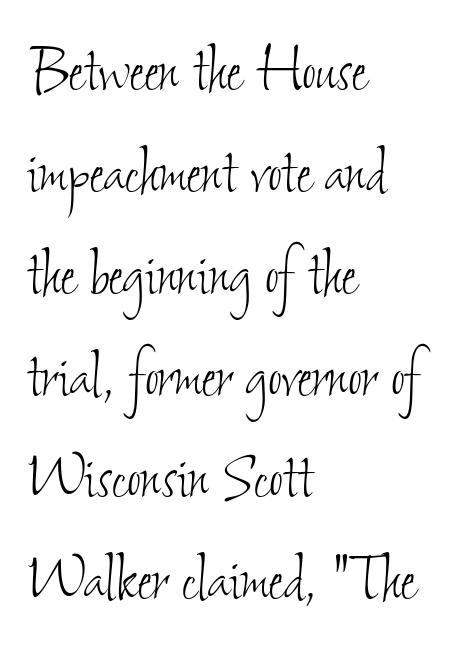
The image shows 76 px thin, condensed type; set left-aligned, normal line spacing (1.34x), normal letter spacing, not underlined; low stroke contrast and a small x-height.
